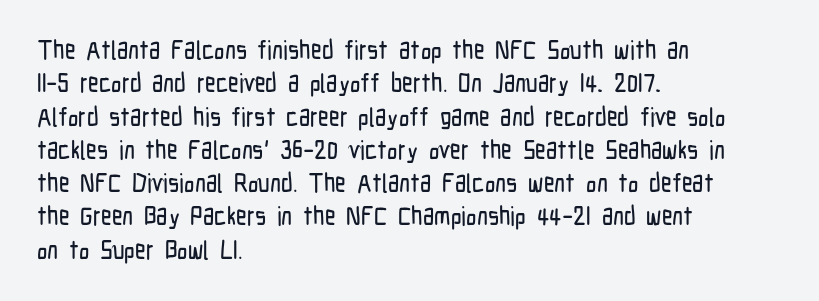
The image shows 26 px text type, upright; set left-aligned, normal line spacing (1.28x), normal letter spacing, not underlined.
